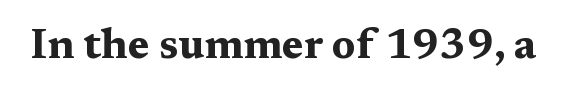
The image shows 42 px bold, wide serif type, upright; set normal letter spacing, not underlined; medium stroke contrast and a medium x-height.
